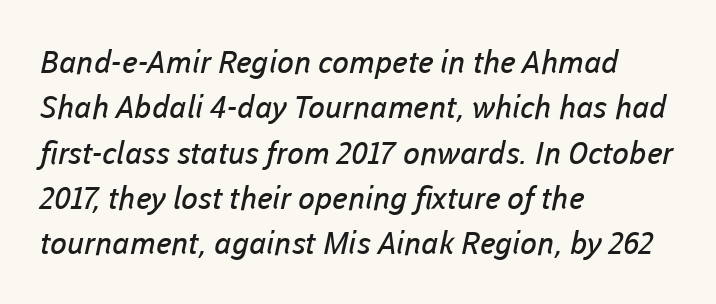
The image shows 31 px regular-weight sans-serif type; set left-aligned, normal line spacing (1.46x), normal letter spacing, not underlined; low stroke contrast and a medium x-height.
